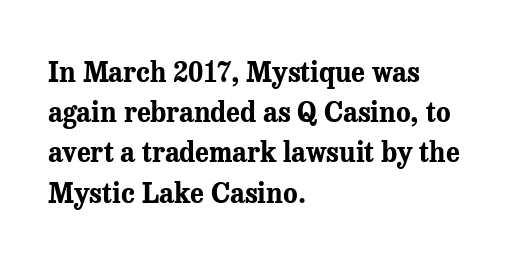
The image shows 27 px bold type, upright; set left-aligned, normal line spacing (1.49x), normal letter spacing, not underlined.
